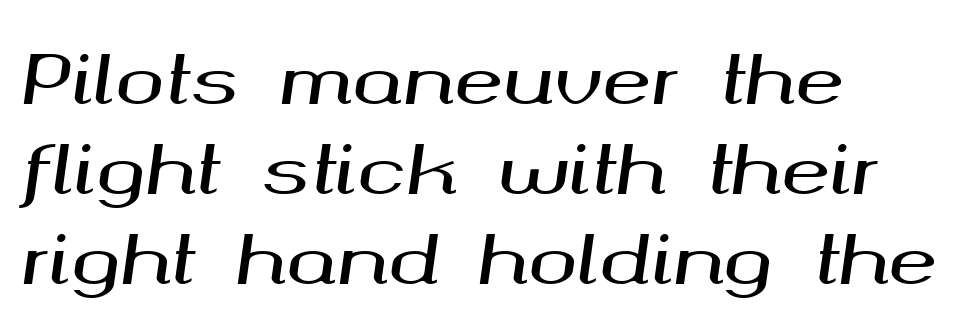
{"italic": "yes", "lean": "right", "slant_degrees": 8, "width": "wide", "stroke_contrast": "medium", "x_height": "medium", "monospaced": "no", "underline": "no", "align": "left", "line_spacing": "normal", "line_spacing_ratio": 1.36, "letter_spacing": "normal", "letter_spacing_em": 0.0, "glyph_px": 66}
